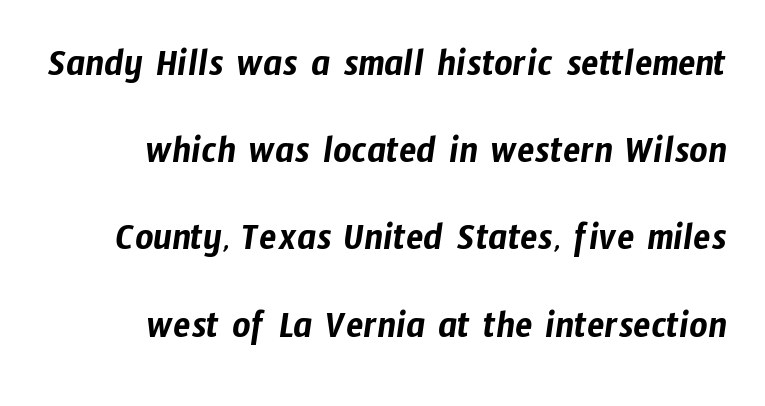
There is no visible air inserted between adjacent glyphs. A great deal of white space separates one row of letters from the next. The glyphs are unaccompanied by any horizontal stroke below them. Leftover space on each line is placed entirely before the opening word. I'd call this a sans setting — the letters go barefoot. The face used here is proportionally spaced, like ordinary book or web type.
